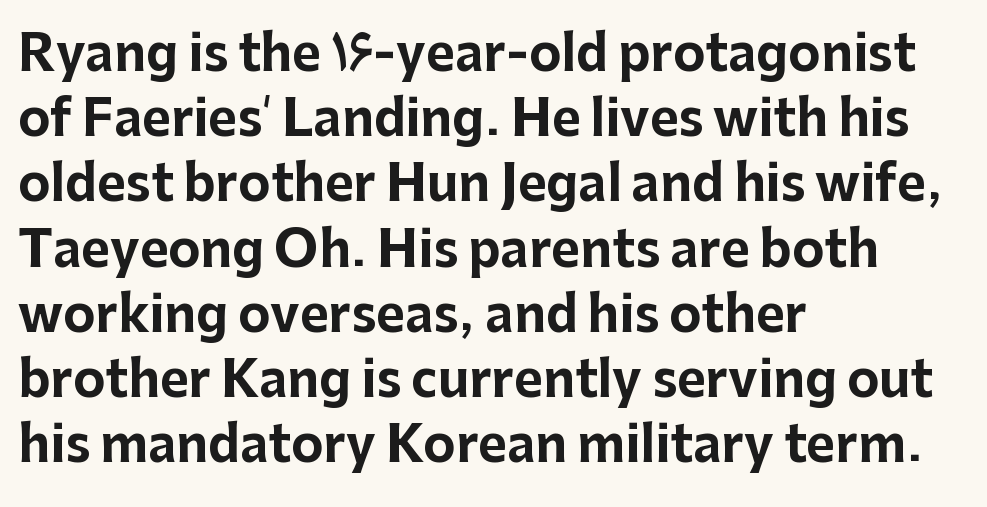
The block of text has a typical density, with ordinary space between rows. The glyphs are unaccompanied by any horizontal stroke below them. If you drew a ruler down the left edge, every line would touch it. Does the weight exceed regular? Yes, all the way to bold. Proportional: the letters do not fall into vertical columns.
